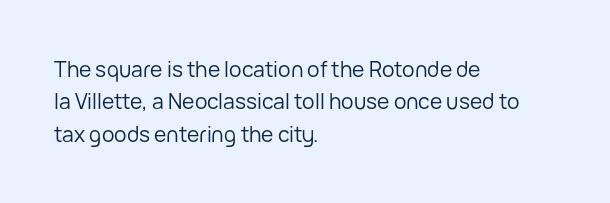
Words float on clear page, feet unadorned. Letters have the restrained weight of plain body copy at most. Horizontal alignment here is leftward, the default for most running prose. Whoever set this chose a conventional vertical rhythm. This sample uses an upright cut, with every glyph sitting square on the baseline.
